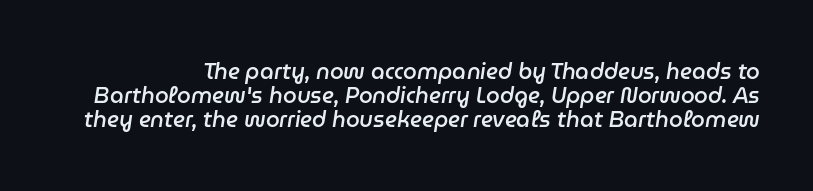
{"italic": "yes", "lean": "right", "slant_degrees": 9, "bold": "semi", "underline": "no", "line_spacing": "tight", "line_spacing_ratio": 1.1, "letter_spacing": "normal", "letter_spacing_em": 0.0, "glyph_px": 22}
